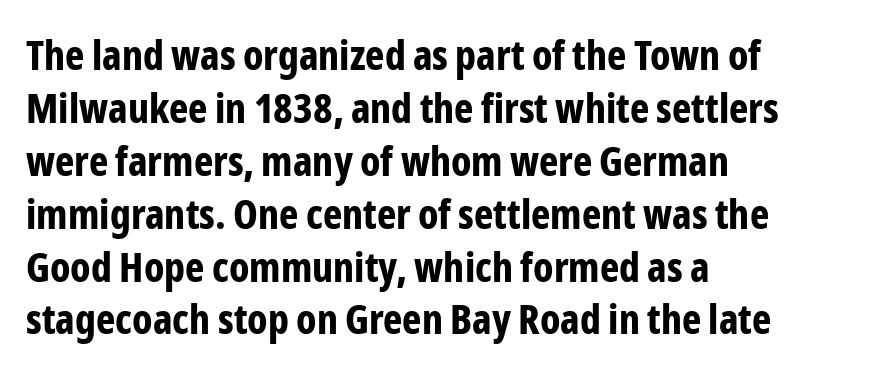
The designer left line spacing at the default. Nope, no serifs anywhere on these letters. You could not count columns in this text — the font is proportionally spaced. The glyphs are unaccompanied by any horizontal stroke below them. These lines were composed using upright roman letters. The sample has been set heavy, in full bold.
